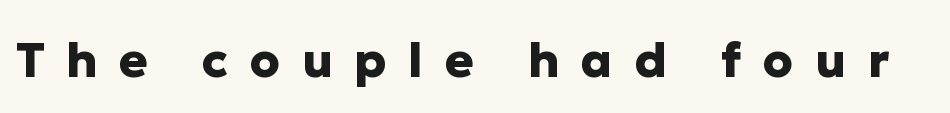
The image shows 48 px heavy sans-serif type, upright; set unusually wide letter spacing (+0.45 em), not underlined; low stroke contrast and a medium x-height.
